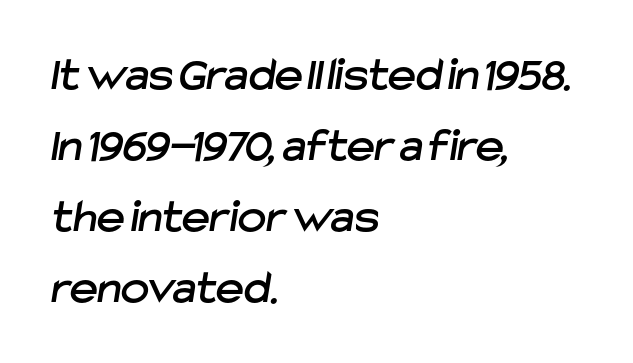
The image shows 48 px sans-serif type; set left-aligned, normal line spacing (1.48x), normal letter spacing, not underlined; low stroke contrast and a medium x-height.
